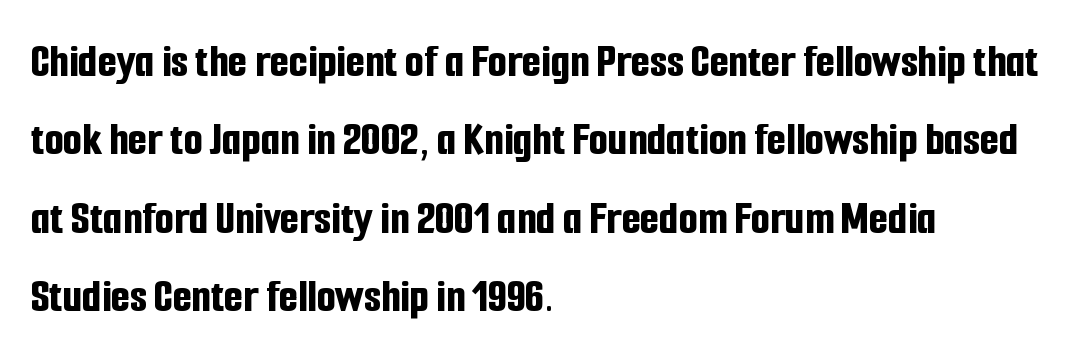
Observe the ordinary spacing: letters are neighbours, not strangers. Words float on clear page, feet unadorned. Think of a printed novel: that variable character pitch is what you see here. Unlike a traditional serif, this face leaves its strokes unadorned. The axis of the letterforms is exactly vertical. Strokes here are thick enough to call this a true bold.
